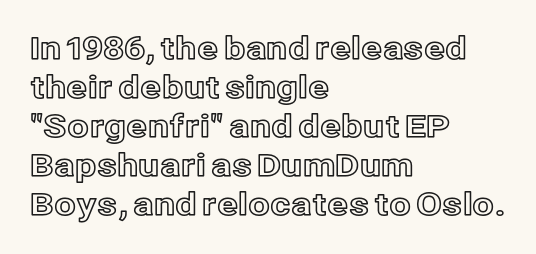
Horizontally, the lines are justified to the leading edge only. This sample has the flowing, uneven cadence of proportional lettering. The gap between lines stays unmarked. This sample keeps an unexceptional amount of space between lines. Honestly, the letter spacing is just normal — you wouldn't notice it. Notice how the stems are strictly vertical — no italics here.
